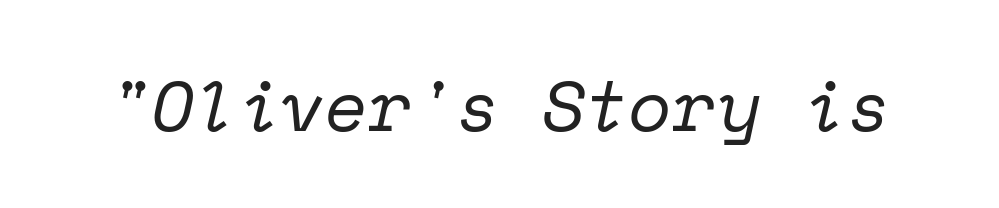
The image shows 71 px regular-weight serif type, italic (leaning right), monospaced; set normal letter spacing, not underlined; low stroke contrast and a medium x-height.
